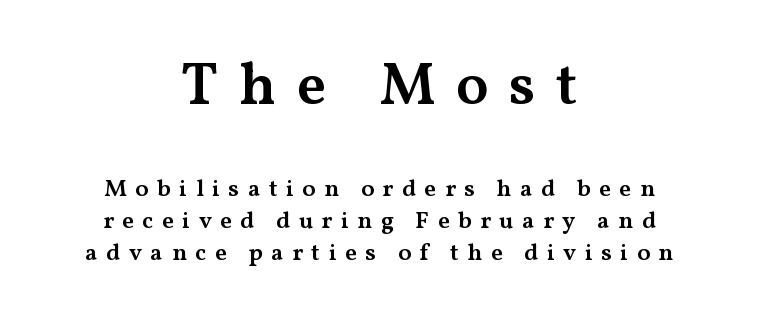
Q: Is the text bold? A: Semi-bold.
Q: Is the text italic (slanted)? A: No, it is upright.
Q: Is the typeface a serif or a sans-serif typeface? A: Serif.
Q: Is the text underlined? A: No.
Q: How is the paragraph aligned? A: Centered.
Q: Is the spacing between letters normal or unusually wide? A: Unusually wide.
Q: Is the spacing between lines tight, normal or loose? A: Normal.
Q: Which block of text is set in a larger size, the first (top) or the second (bottom)? A: The first (top) one.
Q: Width (condensed, normal, or wide)? A: Wide.
Q: Stroke contrast? A: Medium.
Q: x-height? A: Medium.
Q: Monospaced? A: No.
